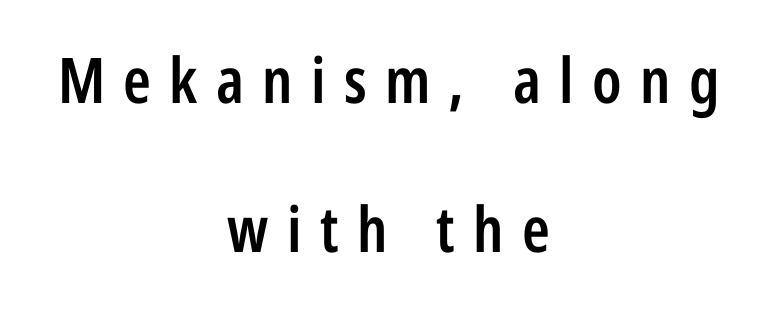
Q: Is the text bold? A: Semi-bold.
Q: Is the text italic (slanted)? A: No, it is upright.
Q: Is the typeface a serif or a sans-serif typeface? A: Sans-serif.
Q: Is the text underlined? A: No.
Q: How is the paragraph aligned? A: Centered.
Q: Is the spacing between letters normal or unusually wide? A: Unusually wide.
Q: Is the spacing between lines tight, normal or loose? A: Loose.
Q: Width (condensed, normal, or wide)? A: Condensed.
Q: Stroke contrast? A: Low.
Q: x-height? A: Medium.
Q: Monospaced? A: No.
